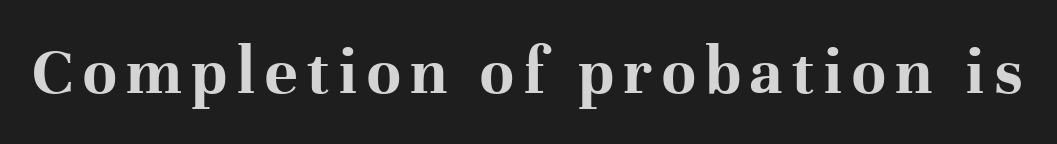
Just letters on the line, the space beneath them empty. The letters advance in unequal steps, a hallmark of proportional type. Observe the serifs anchoring each vertical stroke in this sample. Emphasis by weight is at full strength: bold. A typesetter would mark this as roman, not italic.
